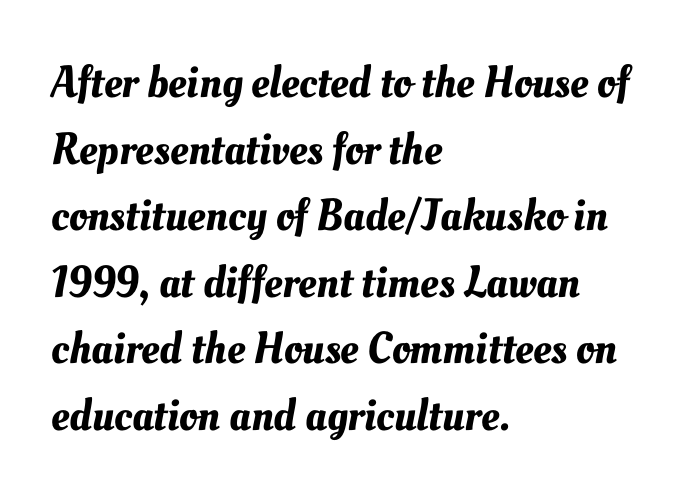
{"width": "normal", "stroke_contrast": "medium", "x_height": "small", "monospaced": "no", "underline": "no", "align": "left", "line_spacing": "normal", "line_spacing_ratio": 1.48, "letter_spacing": "normal", "letter_spacing_em": 0.0, "glyph_px": 45}
